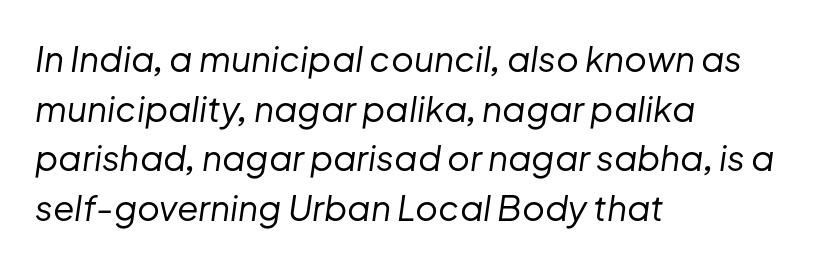
Q: Is the text bold? A: No.
Q: Is the text italic (slanted)? A: Yes, it leans right by about 8 degrees.
Q: Is the text underlined? A: No.
Q: How is the paragraph aligned? A: Left-aligned.
Q: Is the spacing between letters normal or unusually wide? A: Normal.
Q: Is the spacing between lines tight, normal or loose? A: Normal.
Q: Width (condensed, normal, or wide)? A: Normal.
Q: Stroke contrast? A: Low.
Q: x-height? A: Medium.
Q: Monospaced? A: No.
